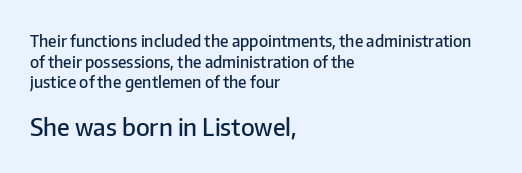
The image shows 24 px text type, upright; set left-aligned, normal line spacing (1.29x), normal letter spacing, not underlined; the second (bottom) block is 1.5x larger.
